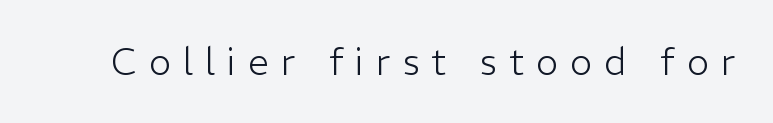
{"serif": "no", "italic": "no", "bold": "no", "weight": "light", "width": "normal", "stroke_contrast": "low", "x_height": "medium", "monospaced": "no", "underline": "no", "letter_spacing": "wide", "letter_spacing_em": 0.33, "glyph_px": 37}
